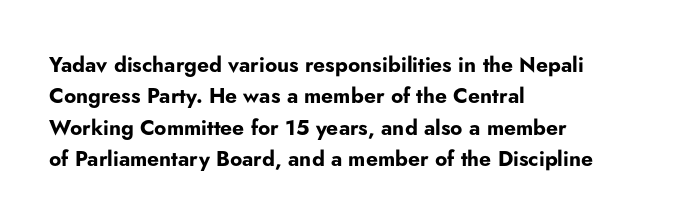
The image shows 21 px bold type, upright; set left-aligned, normal line spacing (1.5x), normal letter spacing, not underlined.
